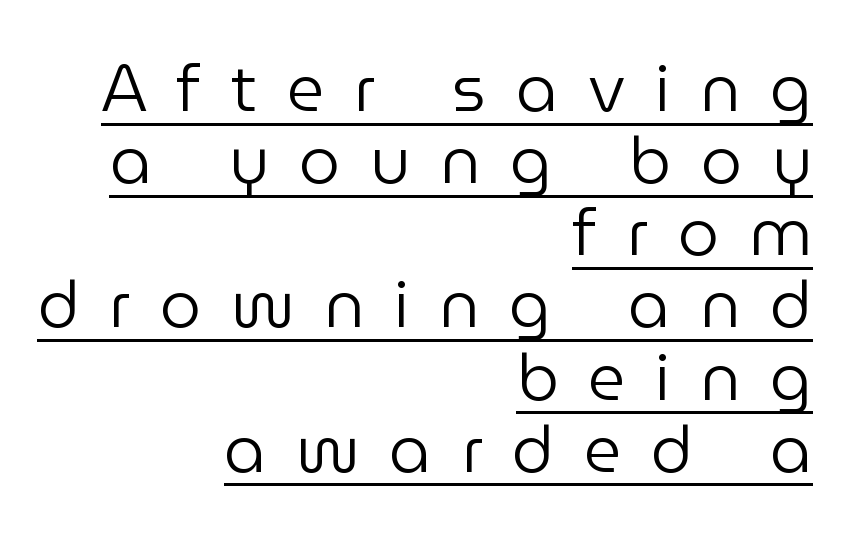
The image shows 65 px regular-weight sans-serif type, upright; set right-aligned, tight line spacing (1.11x), unusually wide letter spacing (+0.46 em), underlined; low stroke contrast and a medium x-height.
